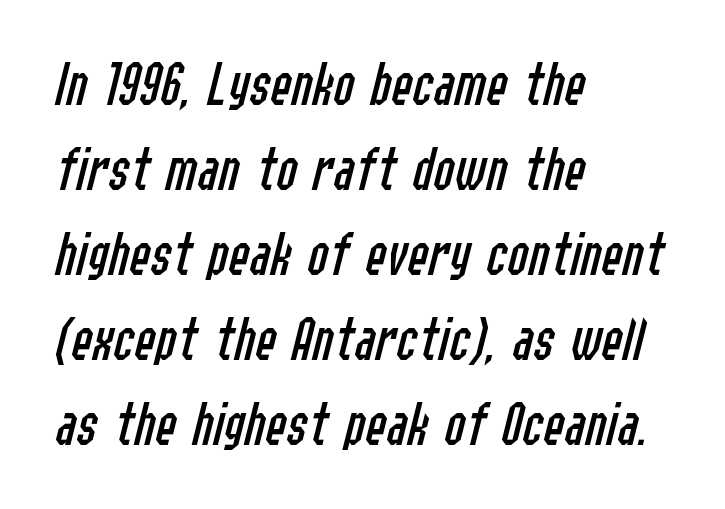
The image shows 63 px regular-weight, condensed type, italic (leaning right); set left-aligned, normal line spacing (1.35x), normal letter spacing, not underlined; low stroke contrast and a medium x-height.
